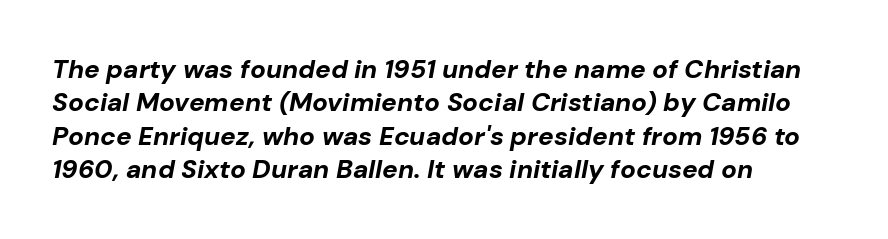
Q: Is the text bold? A: Yes.
Q: Is the text italic (slanted)? A: Yes, it leans right by about 10 degrees.
Q: Is the text underlined? A: No.
Q: How is the paragraph aligned? A: Left-aligned.
Q: Is the spacing between letters normal or unusually wide? A: Normal.
Q: Is the spacing between lines tight, normal or loose? A: Normal.
